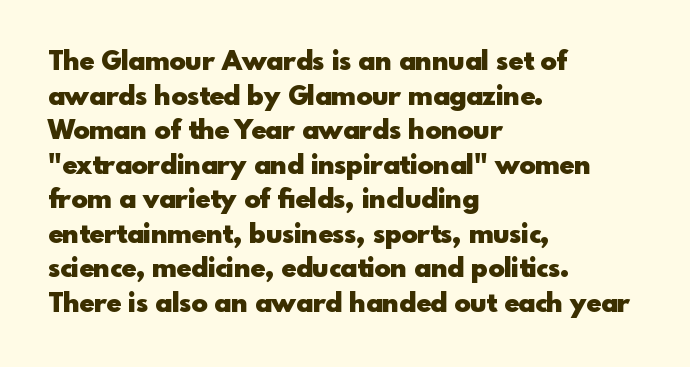
{"italic": "no", "bold": "yes", "underline": "no", "align": "left", "line_spacing": "normal", "line_spacing_ratio": 1.28, "letter_spacing": "normal", "letter_spacing_em": 0.0, "glyph_px": 27}
